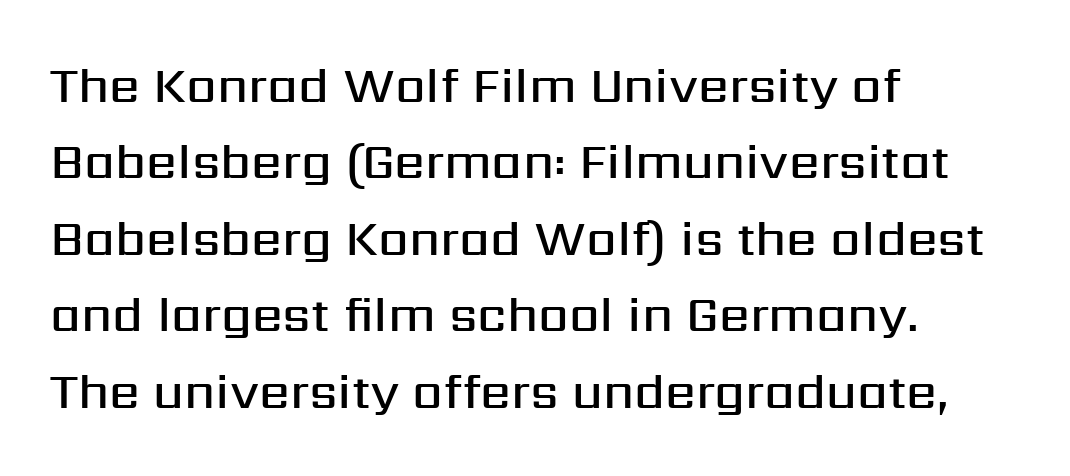
Nope, not italic — everything's standing straight. Letter spacing: default. Caption: semibold face, moderately heavy strokes. Rule under the text: the space is simply empty.
